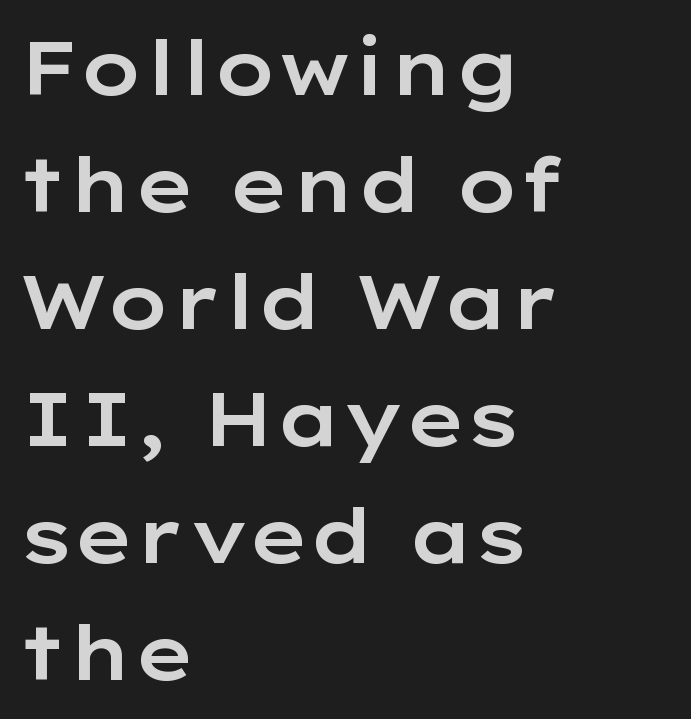
Character widths vary here, with narrow letters taking less room than wide ones. A sans-serif font was chosen for this passage. Bare-footed words on every line. This is the regular roman posture of the typeface. Regarding leading, the lines here are spaced in the standard way. Honestly, the letter spacing is just normal — you wouldn't notice it.
